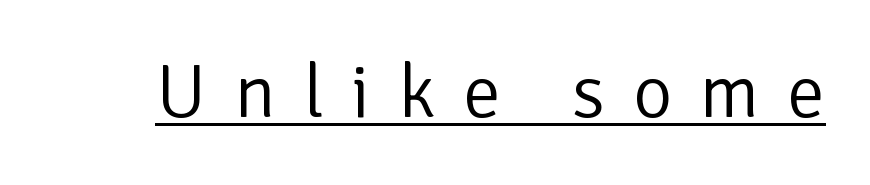
Unlike a traditional serif, this face leaves its strokes unadorned. Looks like regular typesetting: each glyph gets only the width it needs. The letters stand straight up with perfectly vertical stems. Every word sits above its own underline. The characters are drawn with everyday or finer stroke widths. Students, note that the glyphs here are deliberately spaced far apart.
